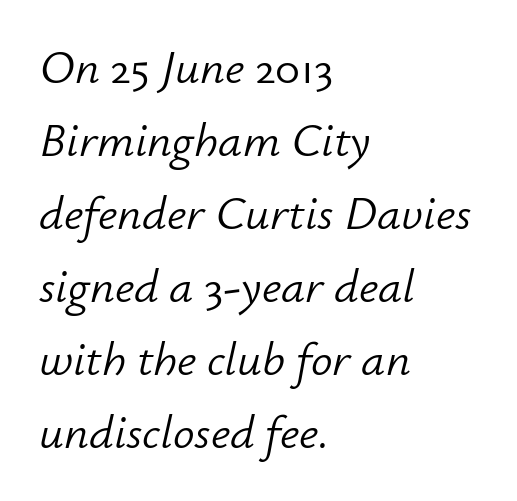
Q: Is the text bold? A: No.
Q: Is the text italic (slanted)? A: Yes, it leans right by about 12 degrees.
Q: Is the text underlined? A: No.
Q: How is the paragraph aligned? A: Left-aligned.
Q: Is the spacing between letters normal or unusually wide? A: Normal.
Q: Is the spacing between lines tight, normal or loose? A: Normal.
Q: Width (condensed, normal, or wide)? A: Normal.
Q: Stroke contrast? A: Low.
Q: x-height? A: Small.
Q: Monospaced? A: No.
